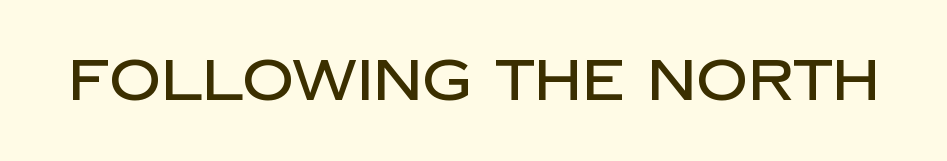
The image shows 57 px sans-serif type, upright; set normal letter spacing, not underlined; low stroke contrast and a large x-height.
